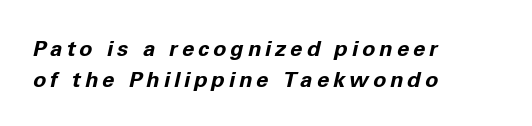
Q: Is the text bold? A: Yes.
Q: Is the text italic (slanted)? A: Yes, it leans right by about 11 degrees.
Q: Is the text underlined? A: No.
Q: How is the paragraph aligned? A: Left-aligned.
Q: Is the spacing between lines tight, normal or loose? A: Normal.
